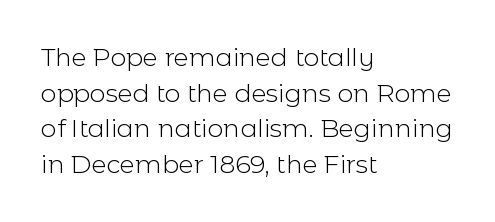
No word sits above an underline. These lines stack with their left ends in a neat column. The line-height multiplier appears to be the usual default. Ordinary non-slanted type is in use. Students, note that the glyphs here touch the page at normal intervals.
